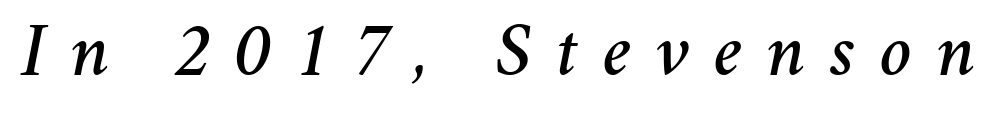
An italicized treatment has been applied to the whole sample. Inter-character spacing is expanded well beyond the font's built-in metrics. Here the designer chose a conventional face with non-uniform glyph widths. Check the space under the baseline: it is left empty.
